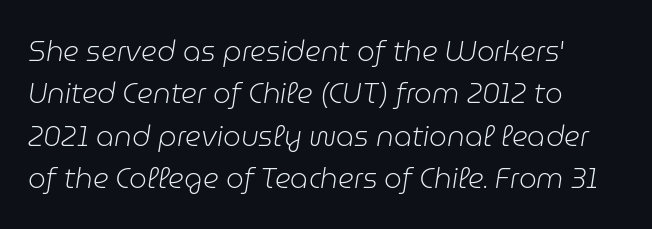
The rendering uses natural spacing where letterforms have individual widths. The face used here is rendered with its standard letterfit. Emphasis-style slanted type is in use. Does the copy run flush right? No — it runs flush left.
